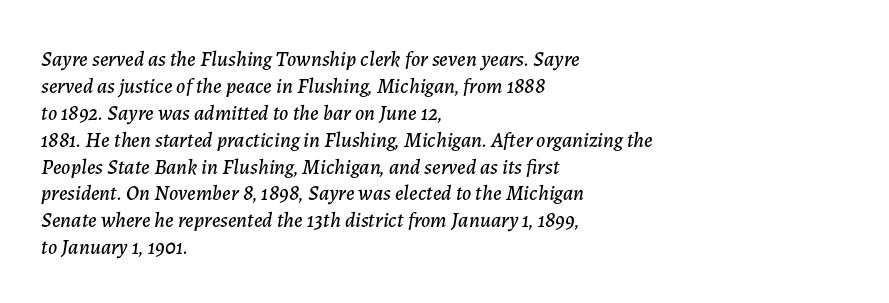
The image shows 21 px text type, italic (leaning right); set left-aligned, normal line spacing (1.28x), normal letter spacing, not underlined.
